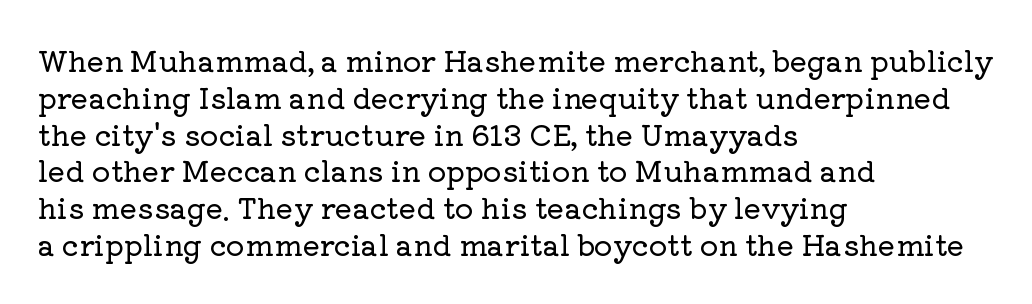
Q: Is the text italic (slanted)? A: No, it is upright.
Q: Is the typeface a serif or a sans-serif typeface? A: Serif.
Q: Is the text underlined? A: No.
Q: How is the paragraph aligned? A: Left-aligned.
Q: Is the spacing between letters normal or unusually wide? A: Normal.
Q: Is the spacing between lines tight, normal or loose? A: Normal.
Q: Width (condensed, normal, or wide)? A: Normal.
Q: Stroke contrast? A: Low.
Q: x-height? A: Medium.
Q: Monospaced? A: No.
